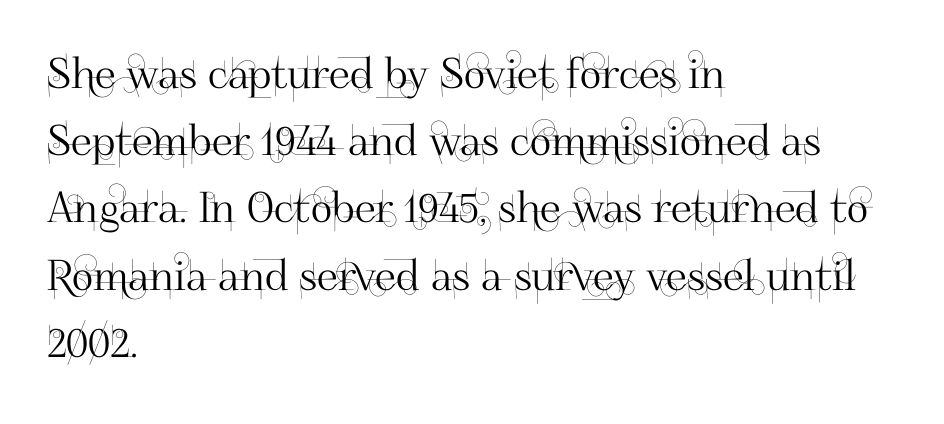
The image shows 42 px sans-serif type, upright; set left-aligned, normal line spacing (1.6x), normal letter spacing, not underlined; high stroke contrast and a small x-height.
